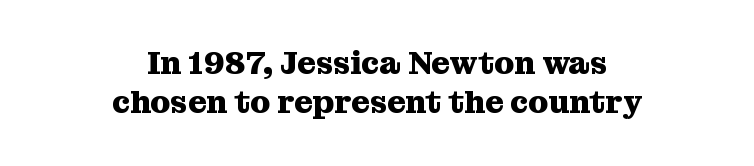
The image shows 32 px heavy serif type, upright; set centered, line spacing 1.22x, normal letter spacing, not underlined; medium stroke contrast and a medium x-height.
